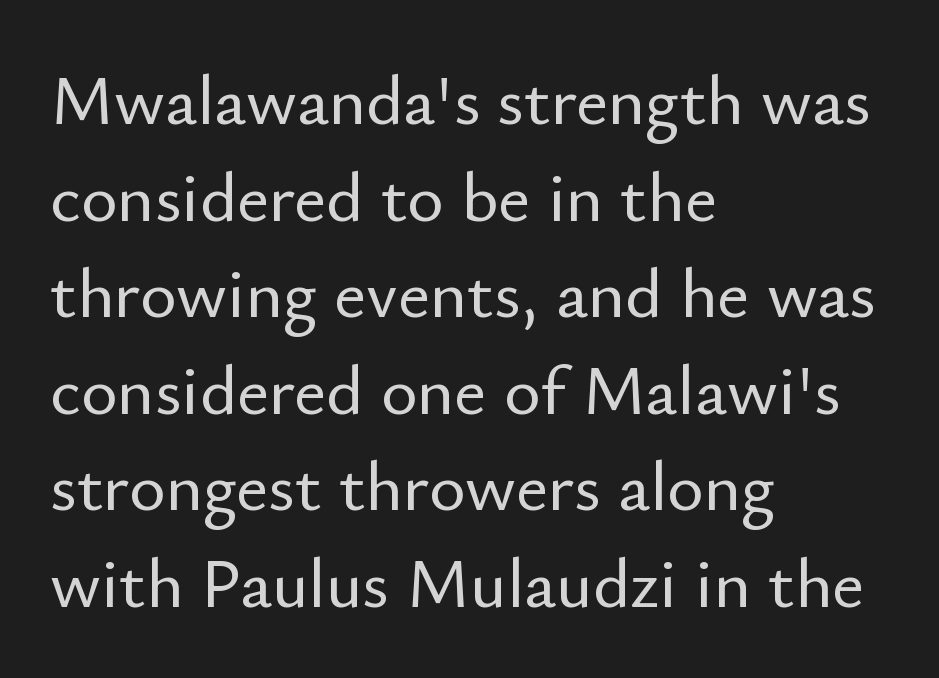
{"serif": "no", "italic": "no", "width": "normal", "stroke_contrast": "low", "x_height": "small", "monospaced": "no", "underline": "no", "align": "left", "line_spacing": "normal", "line_spacing_ratio": 1.38, "letter_spacing": "normal", "letter_spacing_em": 0.0, "glyph_px": 70}
